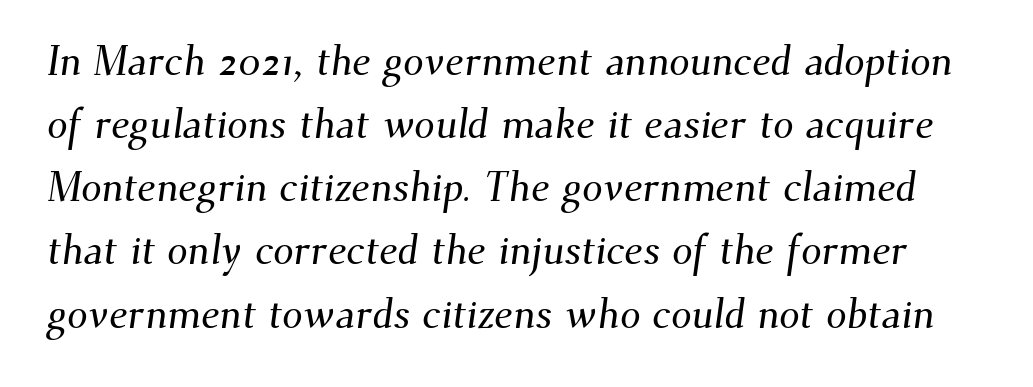
The image shows 41 px serif type; set normal line spacing (1.54x), normal letter spacing, not underlined; medium stroke contrast and a small x-height.
